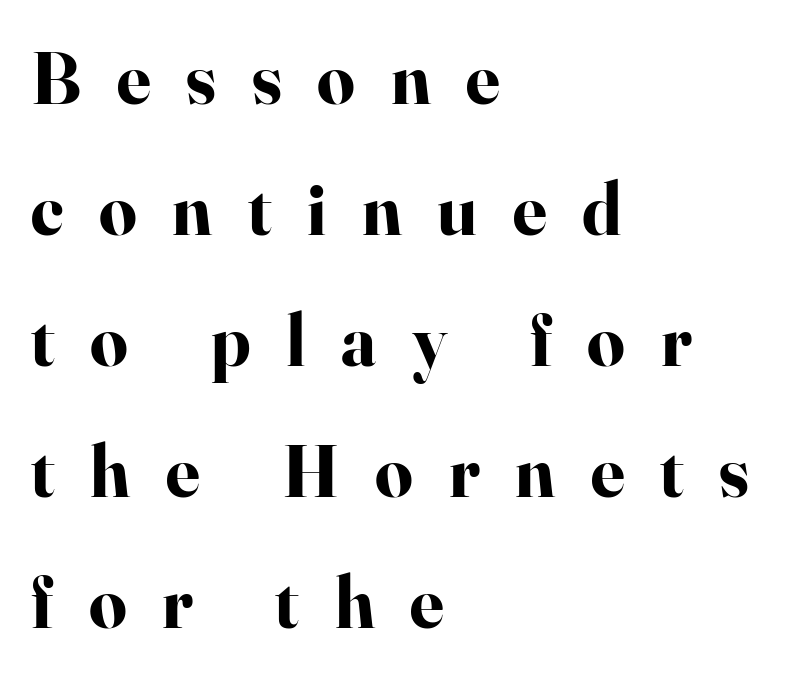
Q: Is the text bold? A: Yes.
Q: Is the text italic (slanted)? A: No, it is upright.
Q: Is the typeface a serif or a sans-serif typeface? A: Serif.
Q: Is the text underlined? A: No.
Q: How is the paragraph aligned? A: Left-aligned.
Q: Is the spacing between letters normal or unusually wide? A: Unusually wide.
Q: Width (condensed, normal, or wide)? A: Normal.
Q: Stroke contrast? A: High.
Q: x-height? A: Small.
Q: Monospaced? A: No.
